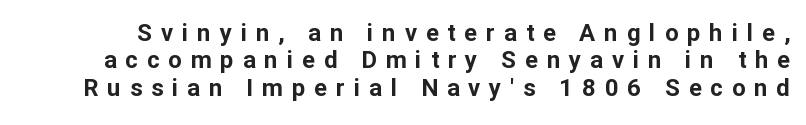
{"italic": "no", "bold": "yes", "underline": "no", "line_spacing": "tight", "line_spacing_ratio": 1.14, "letter_spacing": "wide", "letter_spacing_em": 0.37, "glyph_px": 24}
